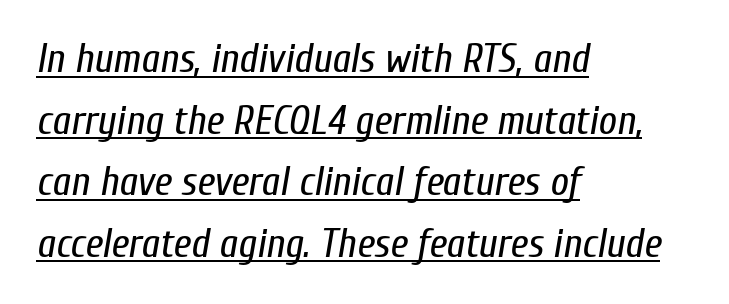
This sample is left-justified, so line endings fall wherever the words run out. Each line of the rendering has a horizontal stroke beneath the glyphs. Observe the lean: these are italic letterforms. Note the varied advance widths — an 'i' is clearly narrower than an 'm'. Counters stay open thanks to moderate or lighter strokes. One glance says typical: line gaps are just what's usual.
